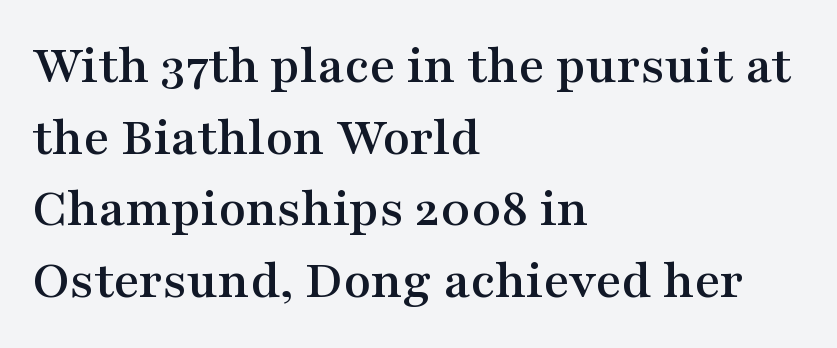
Q: Is the text italic (slanted)? A: No, it is upright.
Q: Is the typeface a serif or a sans-serif typeface? A: Serif.
Q: Is the text underlined? A: No.
Q: How is the paragraph aligned? A: Left-aligned.
Q: Is the spacing between letters normal or unusually wide? A: Normal.
Q: Is the spacing between lines tight, normal or loose? A: Normal.
Q: Width (condensed, normal, or wide)? A: Wide.
Q: Stroke contrast? A: Medium.
Q: x-height? A: Medium.
Q: Monospaced? A: No.
